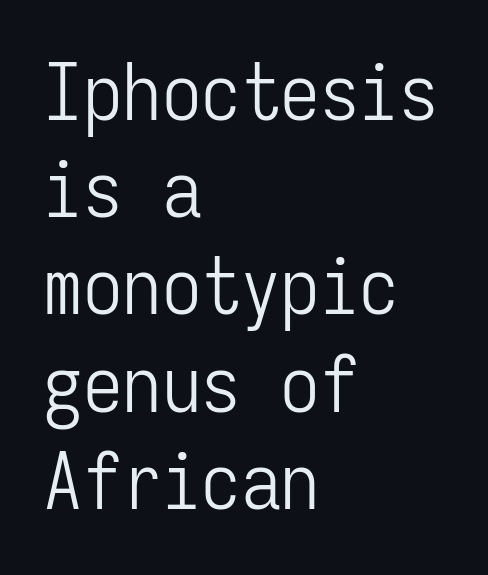
{"serif": "no", "italic": "no", "bold": "no", "weight": "light", "width": "condensed", "stroke_contrast": "low", "x_height": "medium", "monospaced": "yes", "underline": "no", "align": "left", "line_spacing_ratio": 1.23, "letter_spacing": "normal", "letter_spacing_em": 0.0, "glyph_px": 79}
